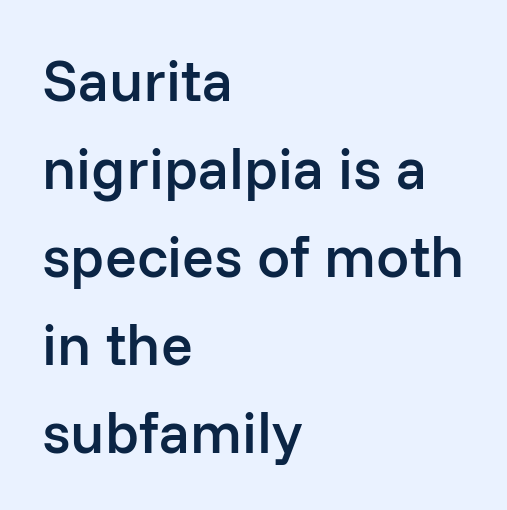
Anything drawn beneath the words? Only blank space. Style check: upright. Horizontal alignment here is leftward, the default for most running prose. Rows of type keep a routine distance in the vertical direction.
